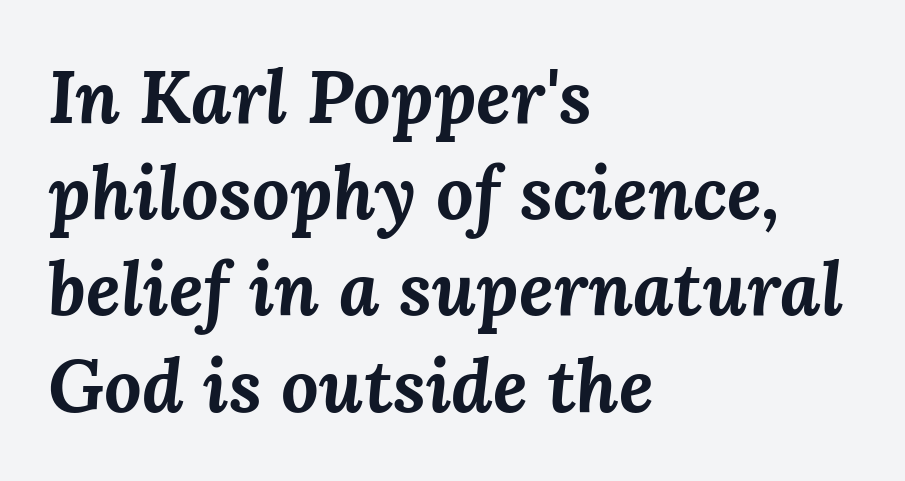
Q: Is the text bold? A: Yes.
Q: Is the text italic (slanted)? A: Yes, it leans right by about 3 degrees.
Q: Is the text underlined? A: No.
Q: How is the paragraph aligned? A: Left-aligned.
Q: Is the spacing between letters normal or unusually wide? A: Normal.
Q: Is the spacing between lines tight, normal or loose? A: Normal.
Q: Width (condensed, normal, or wide)? A: Normal.
Q: Stroke contrast? A: Medium.
Q: x-height? A: Medium.
Q: Monospaced? A: No.
